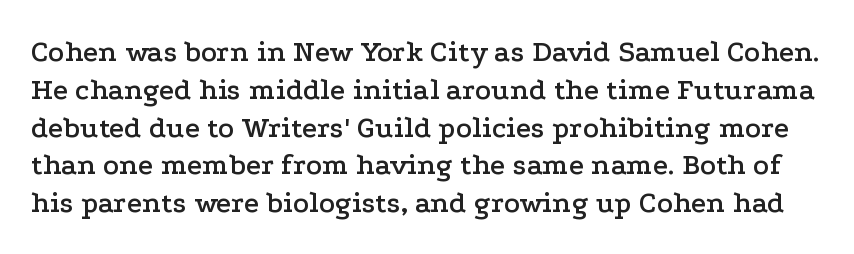
Q: Is the text italic (slanted)? A: No, it is upright.
Q: Is the typeface a serif or a sans-serif typeface? A: Serif.
Q: Is the text underlined? A: No.
Q: Is the spacing between letters normal or unusually wide? A: Normal.
Q: Is the spacing between lines tight, normal or loose? A: Normal.
Q: Width (condensed, normal, or wide)? A: Wide.
Q: Stroke contrast? A: Low.
Q: x-height? A: Medium.
Q: Monospaced? A: No.
